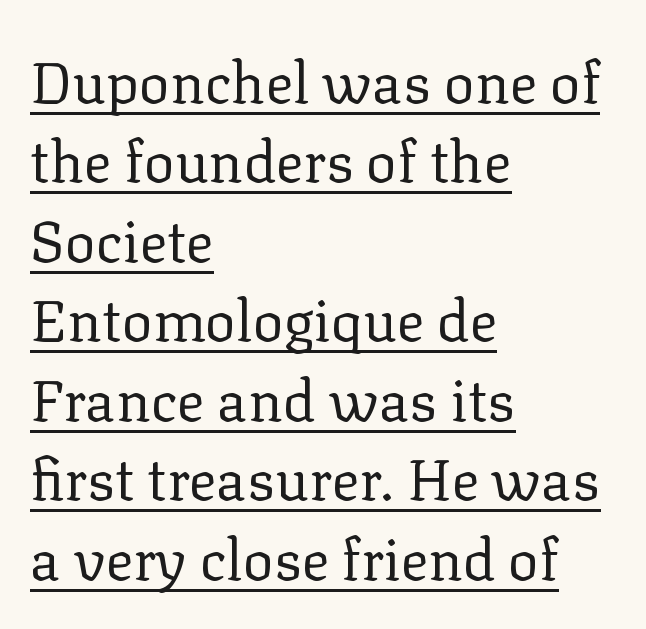
{"serif": "yes", "italic": "no", "bold": "no", "weight": "regular", "width": "normal", "stroke_contrast": "low", "x_height": "medium", "monospaced": "no", "underline": "yes", "align": "left", "line_spacing": "normal", "line_spacing_ratio": 1.37, "letter_spacing": "normal", "letter_spacing_em": 0.0, "glyph_px": 58}
